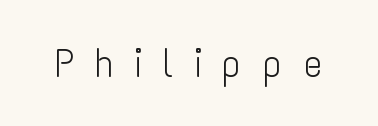
{"serif": "no", "italic": "no", "bold": "no", "weight": "light", "width": "condensed", "stroke_contrast": "low", "x_height": "medium", "monospaced": "no", "underline": "no", "letter_spacing": "wide", "letter_spacing_em": 0.5, "glyph_px": 40}
